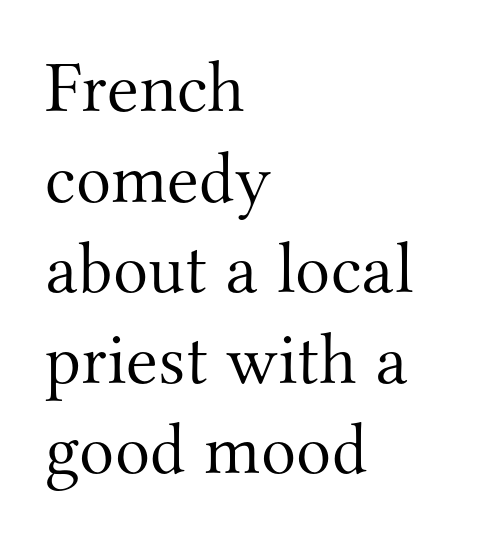
{"serif": "yes", "italic": "no", "bold": "no", "weight": "light", "width": "normal", "stroke_contrast": "medium", "x_height": "small", "monospaced": "no", "underline": "no", "align": "left", "line_spacing_ratio": 1.24, "letter_spacing": "normal", "letter_spacing_em": 0.0, "glyph_px": 73}
